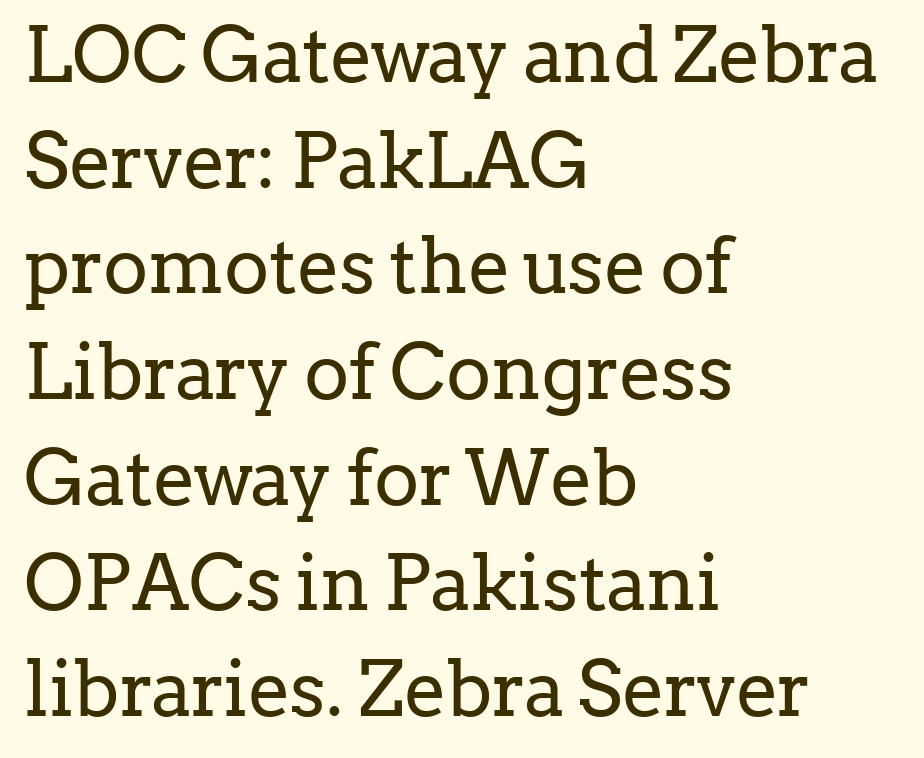
Q: Is the text bold? A: No.
Q: Is the text italic (slanted)? A: No, it is upright.
Q: Is the typeface a serif or a sans-serif typeface? A: Serif.
Q: Is the text underlined? A: No.
Q: How is the paragraph aligned? A: Left-aligned.
Q: Is the spacing between letters normal or unusually wide? A: Normal.
Q: Is the spacing between lines tight, normal or loose? A: Normal.
Q: Width (condensed, normal, or wide)? A: Normal.
Q: Stroke contrast? A: Low.
Q: x-height? A: Medium.
Q: Monospaced? A: No.
